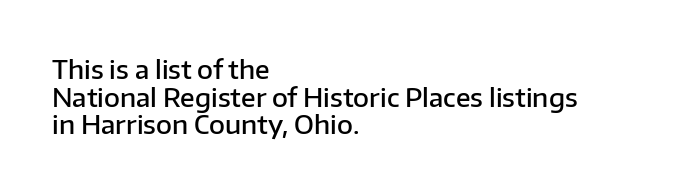
The image shows 26 px text type, upright; set left-aligned, tight line spacing (1.06x), normal letter spacing, not underlined.
